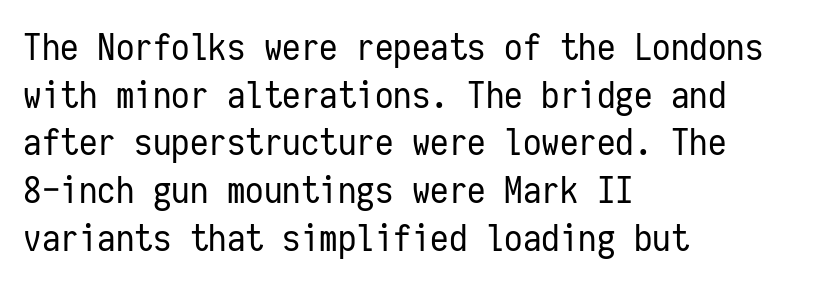
The characters display no serif detailing; their extremities are plain. Bare-footed words on every line. The line texture is even and compact thanks to regular tracking. The rendering uses typewriter-style spacing with identical character cells. Notice how descenders clear the ascenders below comfortably — that's standard leading. Bold? No — there's no thickening of the strokes.
